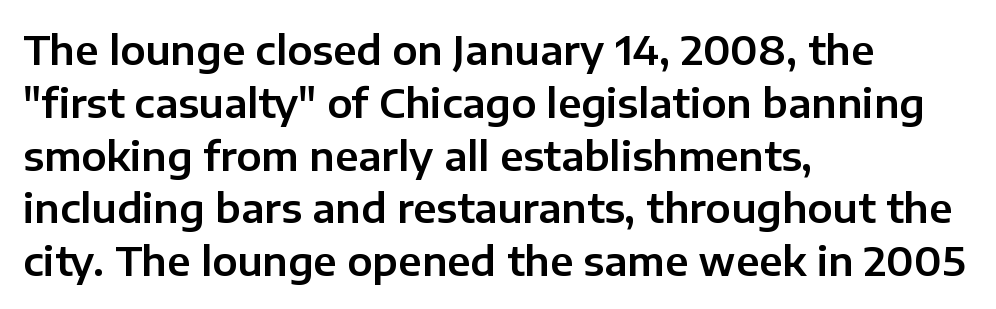
The image shows 40 px sans-serif type, upright; set left-aligned, normal line spacing (1.32x), normal letter spacing, not underlined; low stroke contrast and a medium x-height.
